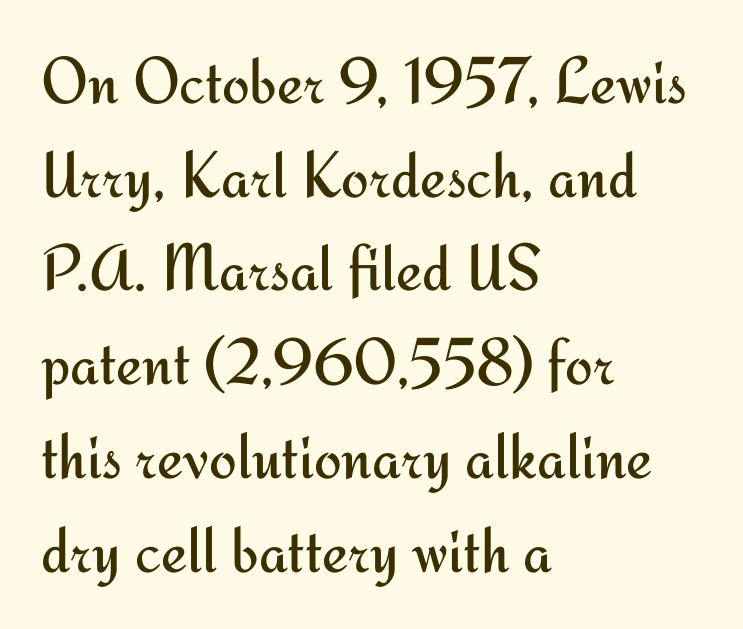
The font's upright variant was chosen for this text. Teacher's note: observe the even left margin — that is flush-left alignment. Do the characters align in a grid? No, the font is proportional. Caption: face not bold, strokes unweighted. The words here are not underlined.
